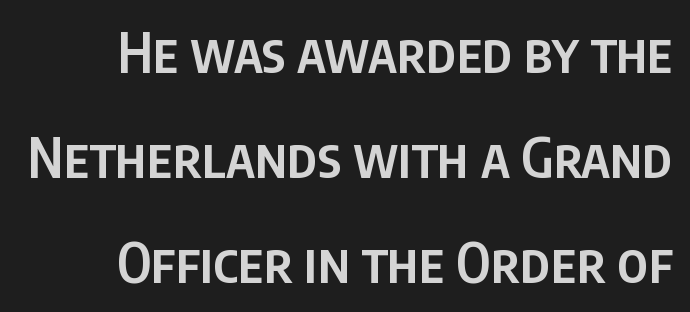
Q: Is the text bold? A: Semi-bold.
Q: Is the text italic (slanted)? A: No, it is upright.
Q: Is the typeface a serif or a sans-serif typeface? A: Sans-serif.
Q: Is the text underlined? A: No.
Q: How is the paragraph aligned? A: Right-aligned.
Q: Is the spacing between letters normal or unusually wide? A: Normal.
Q: Is the spacing between lines tight, normal or loose? A: Loose.
Q: Width (condensed, normal, or wide)? A: Condensed.
Q: Stroke contrast? A: Low.
Q: x-height? A: Large.
Q: Monospaced? A: No.
